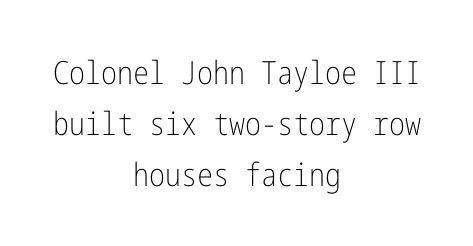
{"serif": "no", "italic": "no", "bold": "no", "weight": "light", "width": "condensed", "stroke_contrast": "low", "x_height": "medium", "underline": "no", "align": "center", "line_spacing": "normal", "line_spacing_ratio": 1.6, "letter_spacing": "normal", "letter_spacing_em": 0.0, "glyph_px": 32}
